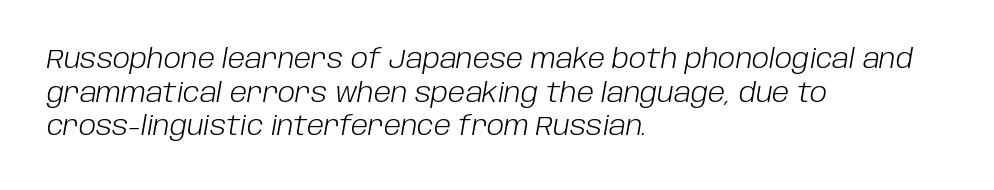
The image shows 26 px text type, italic (leaning right); set left-aligned, normal line spacing (1.29x), normal letter spacing, not underlined.
